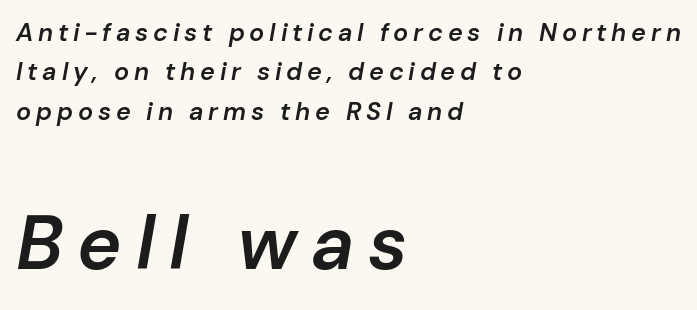
The space beneath each line is pristine and unruled. A student would call this left alignment; a typographer would say flush left, rag right. This sample has the flowing, uneven cadence of proportional lettering. Typesetter's note: demi weight, one step under bold. Caption: upper text group reduced, lower text group enlarged. One glance says typical: line gaps are just what's usual.
